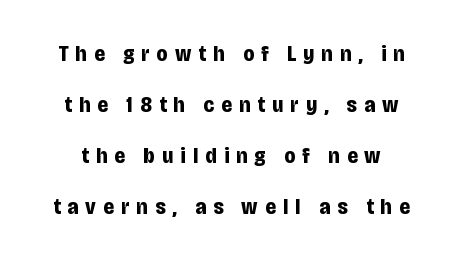
The image shows 22 px bold type, upright; set loose line spacing (2.32x), unusually wide letter spacing (+0.33 em), not underlined.
